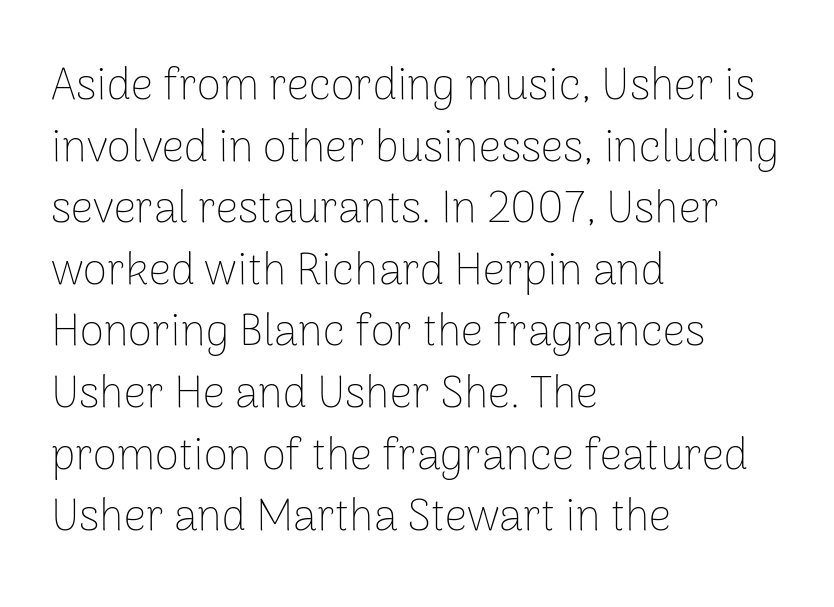
{"serif": "no", "italic": "no", "bold": "no", "weight": "thin", "width": "normal", "stroke_contrast": "low", "x_height": "medium", "monospaced": "no", "underline": "no", "align": "left", "line_spacing": "normal", "line_spacing_ratio": 1.4, "letter_spacing": "normal", "letter_spacing_em": 0.0, "glyph_px": 44}
